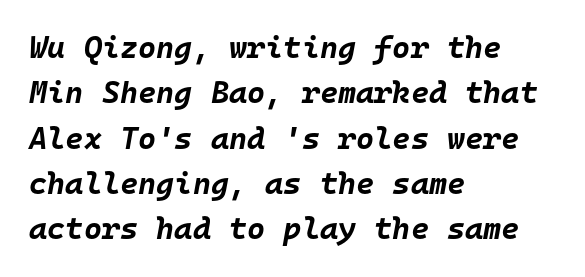
Spacing verdict: monospaced, one width for all characters. Italic? Definitely — the glyphs are oblique. This sample is left-justified, so line endings fall wherever the words run out. The typesetting leans heavy: a genuine bold.
